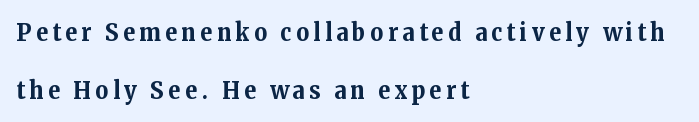
Q: Is the text bold? A: Yes.
Q: Is the text italic (slanted)? A: No, it is upright.
Q: Is the text underlined? A: No.
Q: How is the paragraph aligned? A: Left-aligned.
Q: Is the spacing between lines tight, normal or loose? A: Loose.
